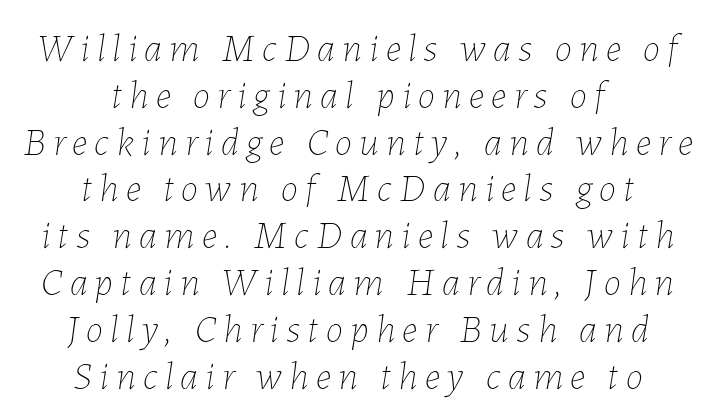
The image shows 39 px thin type, italic (leaning right); set centered, line spacing 1.2x, not underlined; low stroke contrast and a medium x-height.
